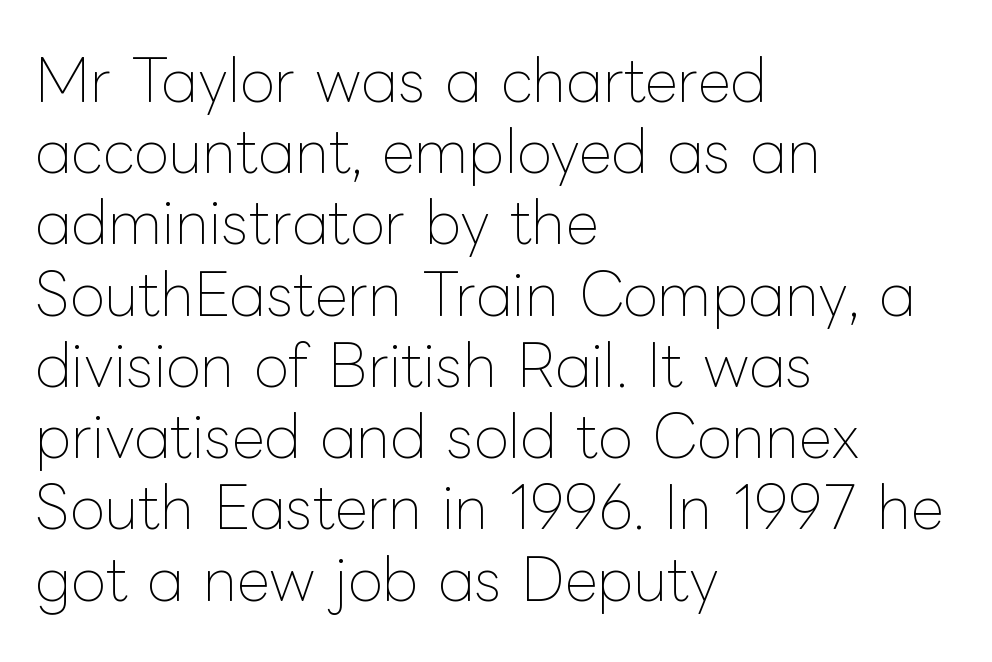
The image shows 57 px thin type, upright; set left-aligned, normal line spacing (1.25x), normal letter spacing, not underlined; low stroke contrast and a medium x-height.
